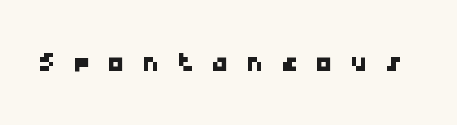
{"serif": "no", "width": "wide", "stroke_contrast": "low", "x_height": "medium", "monospaced": "yes", "underline": "no", "letter_spacing": "wide", "letter_spacing_em": 0.49, "glyph_px": 35}
